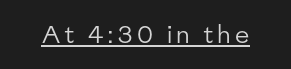
This reads as an unemphasized weight, regular at the heaviest. A typographer would call this underscored text. Posture: upright roman.
